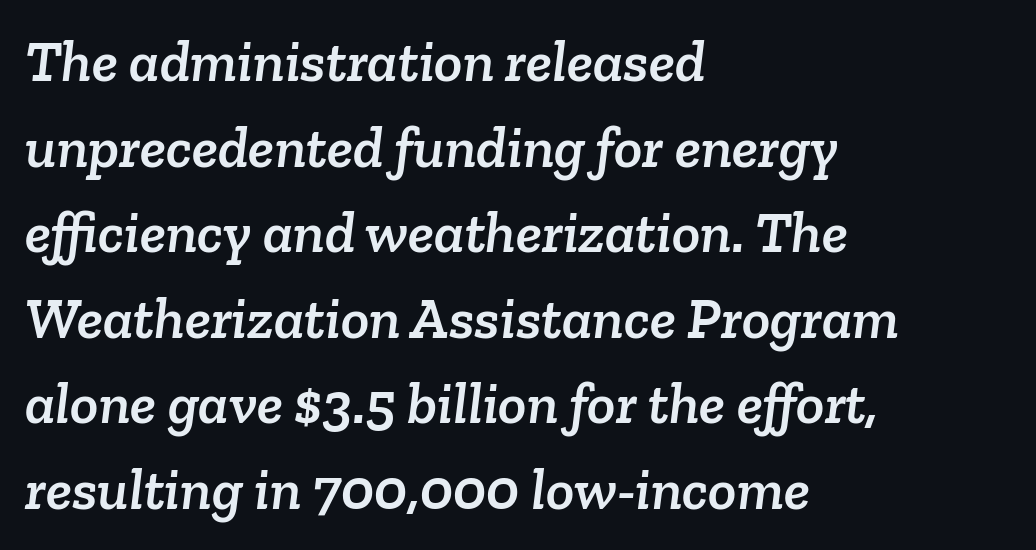
Q: Is the typeface a serif or a sans-serif typeface? A: Serif.
Q: Is the text underlined? A: No.
Q: How is the paragraph aligned? A: Left-aligned.
Q: Is the spacing between letters normal or unusually wide? A: Normal.
Q: Is the spacing between lines tight, normal or loose? A: Normal.
Q: Width (condensed, normal, or wide)? A: Normal.
Q: Stroke contrast? A: Low.
Q: x-height? A: Medium.
Q: Monospaced? A: No.
